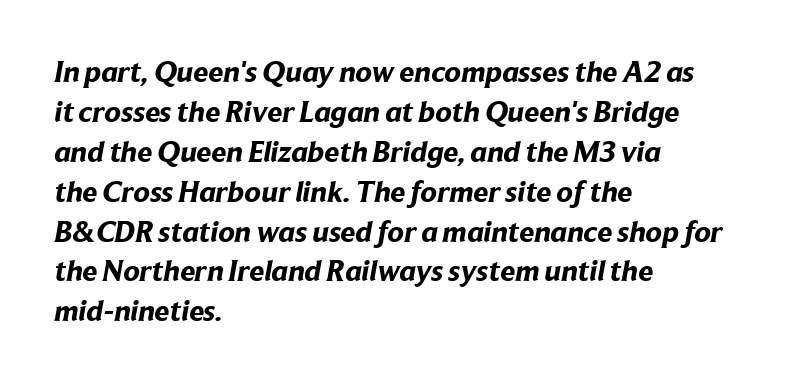
The image shows 30 px bold sans-serif type; set left-aligned, normal line spacing (1.33x), normal letter spacing, not underlined; low stroke contrast and a medium x-height.
